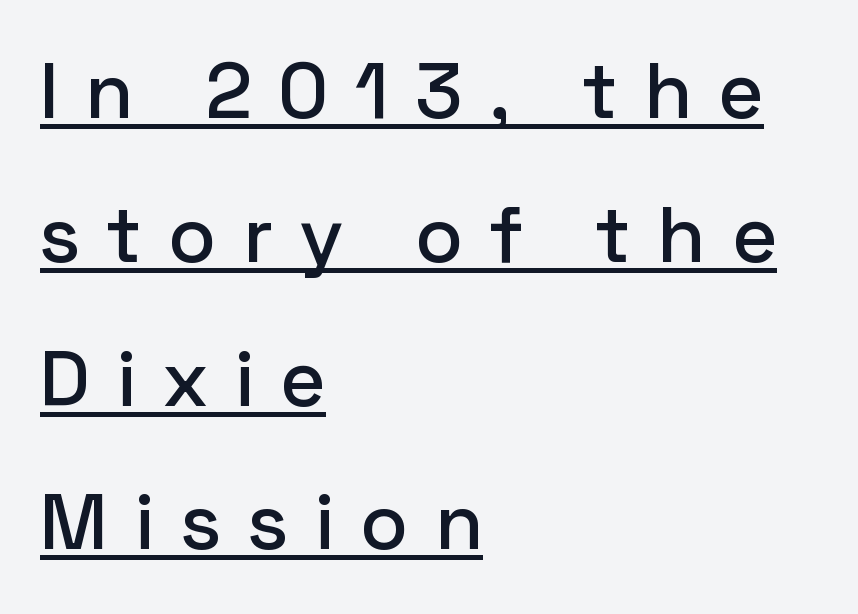
The image shows 79 px sans-serif type, upright; set left-aligned, line spacing 1.82x, unusually wide letter spacing (+0.35 em), underlined; low stroke contrast and a medium x-height.
